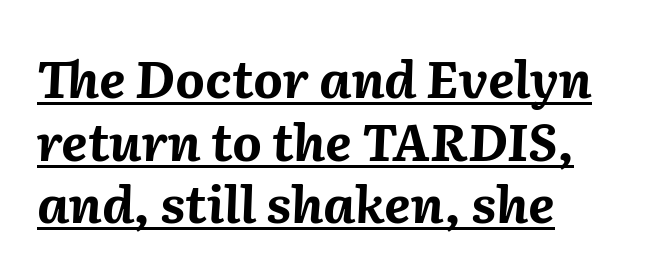
The image shows 51 px bold type, italic (leaning right); set left-aligned, line spacing 1.23x, normal letter spacing, underlined; medium stroke contrast and a medium x-height.
